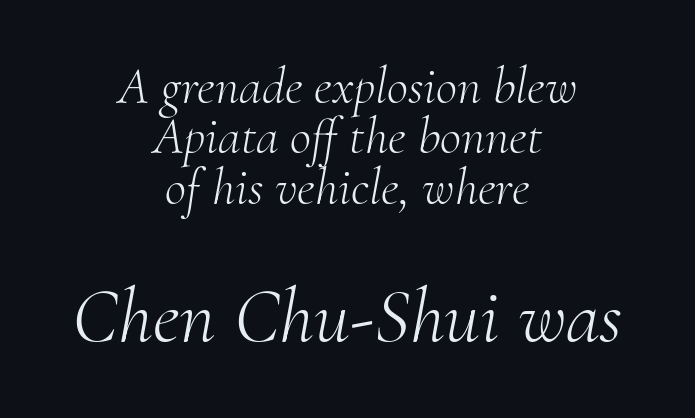
{"serif": "yes", "italic": "yes", "lean": "right", "slant_degrees": 10, "bold": "no", "weight": "light", "width": "normal", "stroke_contrast": "medium", "x_height": "small", "monospaced": "no", "underline": "no", "align": "center", "line_spacing": "tight", "line_spacing_ratio": 0.97, "letter_spacing": "normal", "letter_spacing_em": 0.0, "larger_block": "second", "size_ratio": 1.5, "glyph_px": 78}
